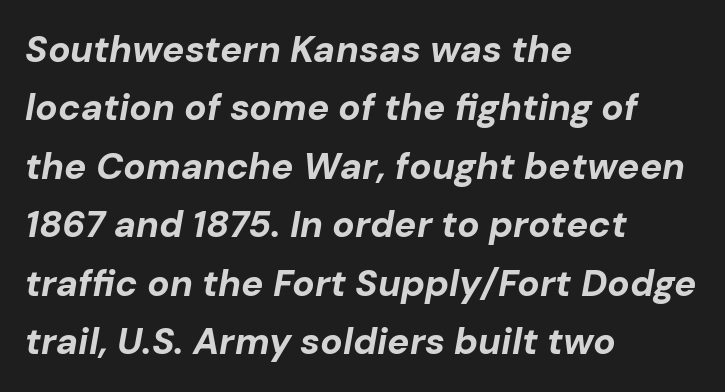
Do the characters align in a grid? No, the font is proportional. This block has exactly the height ordinary leading produces. Reading down the block, your eye returns to a fixed left position each line. In terms of letterspacing, this is plain default setting. Type without underlining. Bold? Absolutely — the strokes are thick and heavy.
